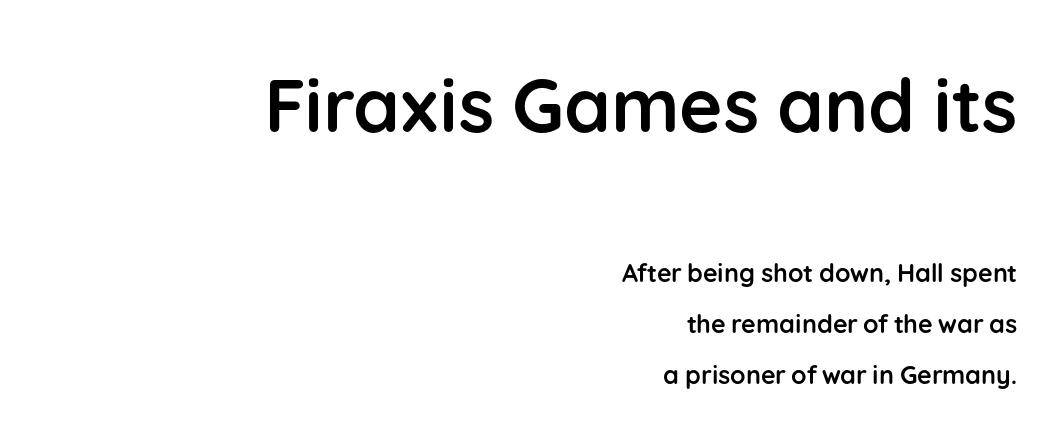
Font category for this specimen: sans-serif. Reading top to bottom, the characters get smaller at the block break. Layout note: lines flush right. Italic? Not at all — the glyphs are vertical.
